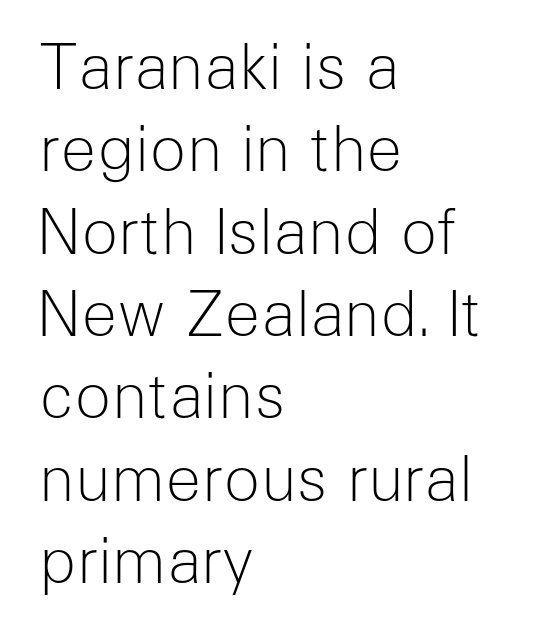
{"serif": "no", "italic": "no", "bold": "no", "weight": "light", "width": "normal", "stroke_contrast": "low", "x_height": "medium", "monospaced": "no", "underline": "no", "align": "left", "line_spacing": "normal", "line_spacing_ratio": 1.35, "letter_spacing": "normal", "letter_spacing_em": 0.0, "glyph_px": 61}
